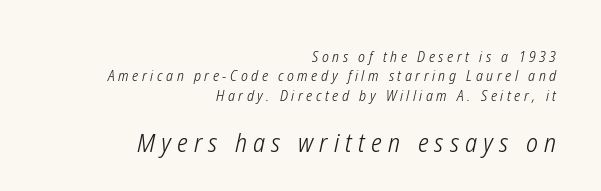
{"italic": "yes", "lean": "right", "slant_degrees": 12, "bold": "no", "underline": "no", "align": "right", "line_spacing": "normal", "line_spacing_ratio": 1.3, "letter_spacing": "wide", "letter_spacing_em": 0.24, "larger_block": "second", "size_ratio": 1.73, "glyph_px": 26}
